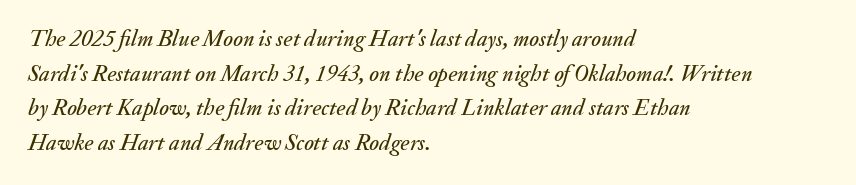
The image shows 23 px text type, italic (leaning right); set left-aligned, normal line spacing (1.51x), normal letter spacing, not underlined.
